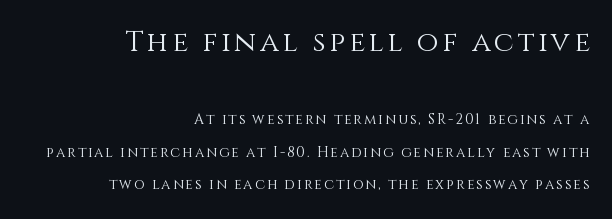
Q: Is the text bold? A: No.
Q: Is the text italic (slanted)? A: No, it is upright.
Q: Is the text underlined? A: No.
Q: How is the paragraph aligned? A: Right-aligned.
Q: Is the spacing between lines tight, normal or loose? A: Loose.
Q: Which block of text is set in a larger size, the first (top) or the second (bottom)? A: The first (top) one.
Q: Width (condensed, normal, or wide)? A: Normal.
Q: x-height? A: Large.
Q: Monospaced? A: No.
